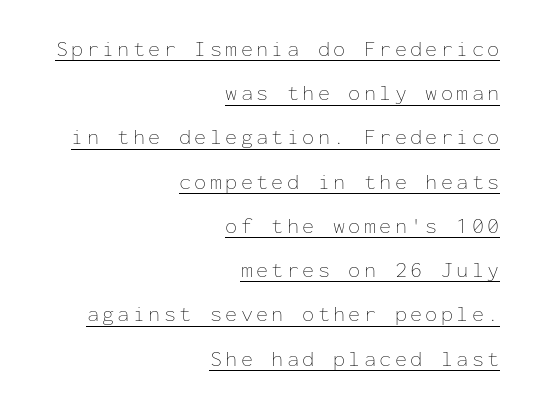
Q: Is the text bold? A: No.
Q: Is the text italic (slanted)? A: No, it is upright.
Q: Is the text underlined? A: Yes.
Q: How is the paragraph aligned? A: Right-aligned.
Q: Is the spacing between lines tight, normal or loose? A: Loose.
